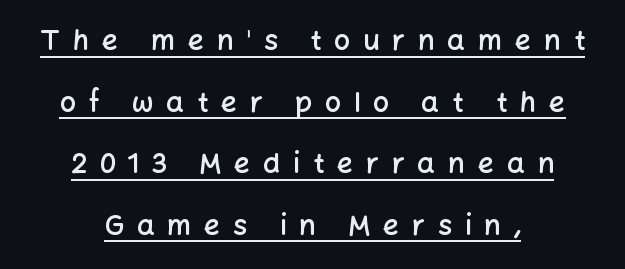
What stands out about the letter spacing? Its width — letters are far apart. A somewhat darkened texture: the type is semibold rather than bold. Note the varied advance widths — an 'i' is clearly narrower than an 'm'. Has an underline been added? It has. Classification — sans serif.
